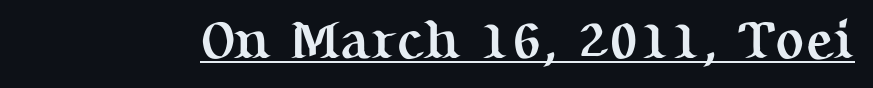
The image shows 54 px semibold serif type, upright; set normal letter spacing, underlined; medium stroke contrast and a medium x-height.
